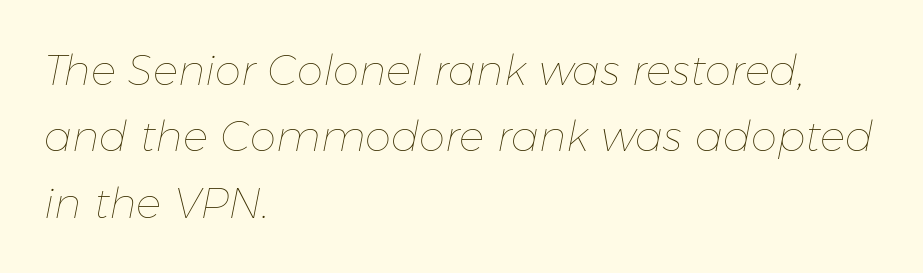
Q: Is the text bold? A: No.
Q: Is the text italic (slanted)? A: Yes, it leans right by about 11 degrees.
Q: Is the text underlined? A: No.
Q: How is the paragraph aligned? A: Left-aligned.
Q: Is the spacing between letters normal or unusually wide? A: Normal.
Q: Is the spacing between lines tight, normal or loose? A: Normal.
Q: Width (condensed, normal, or wide)? A: Normal.
Q: Stroke contrast? A: Low.
Q: x-height? A: Medium.
Q: Monospaced? A: No.
